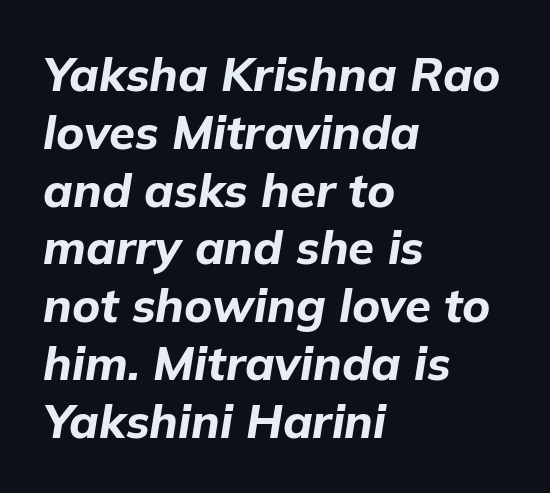
The typesetter chose a ragged-right arrangement here. You could not count columns in this text — the font is proportionally spaced. No word sits above an underline. Nobody touched the tracking dial on this one. Posture: slanted. Look at the stroke-to-counter ratio: heavy, a bold.
